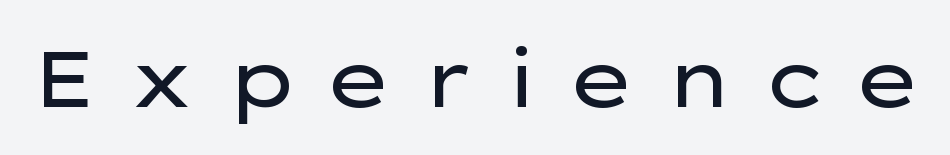
Each letter keeps its own natural width here, so spacing adapts to shape. Bold? No — there's no thickening of the strokes. Nope, no serifs anywhere on these letters. Honestly, the letter spacing is so wide it's the main thing you notice. Does the lettering tilt? It doesn't — this is upright.
